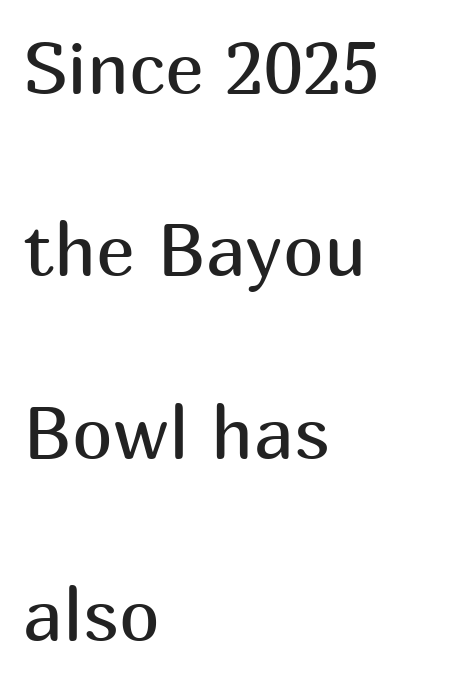
The typography opts for an upright posture over an oblique one. Is this a heavy cut? Hardly; it is regular or lighter. No feet cap the strokes, marking this as sans-serif type. Varying glyph widths throughout — classic text-font behaviour. Quick note: interline space is abundant. How are the letters spaced? Ordinarily, with no added tracking.
